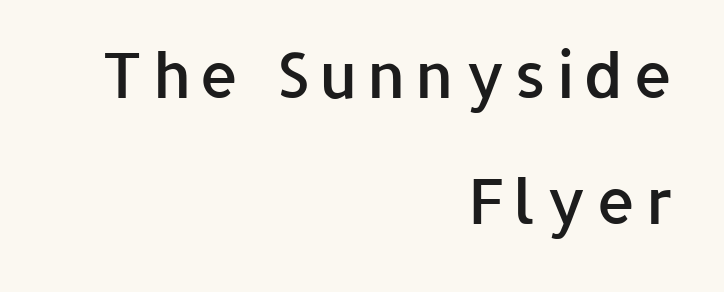
Q: Is the text bold? A: Semi-bold.
Q: Is the text italic (slanted)? A: No, it is upright.
Q: Is the typeface a serif or a sans-serif typeface? A: Sans-serif.
Q: Is the text underlined? A: No.
Q: How is the paragraph aligned? A: Right-aligned.
Q: Is the spacing between lines tight, normal or loose? A: Loose.
Q: Width (condensed, normal, or wide)? A: Normal.
Q: Stroke contrast? A: Low.
Q: x-height? A: Medium.
Q: Monospaced? A: No.
